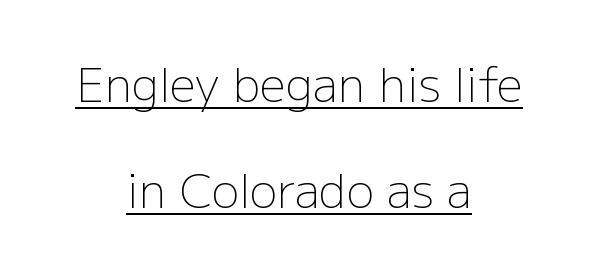
The image shows 46 px light sans-serif type, upright; set centered, loose line spacing (2.3x), normal letter spacing, underlined; low stroke contrast and a medium x-height.
